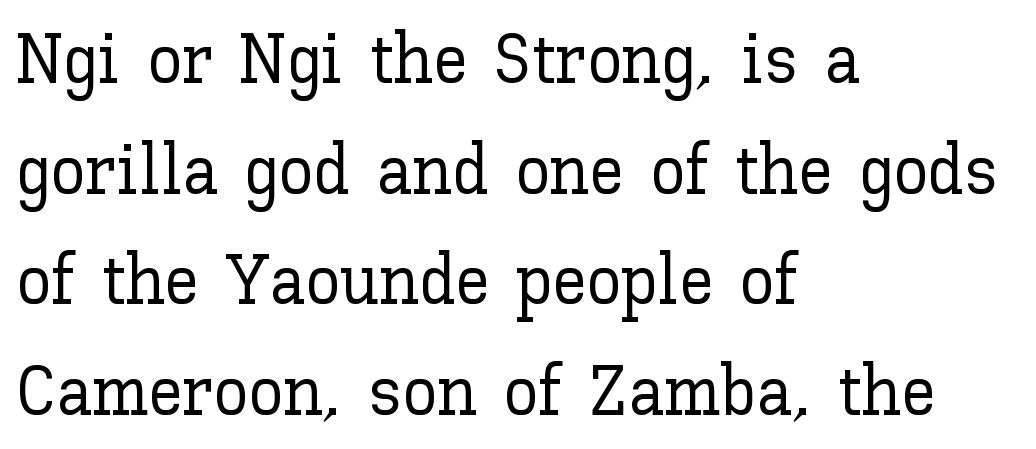
Q: Is the text italic (slanted)? A: No, it is upright.
Q: Is the text underlined? A: No.
Q: How is the paragraph aligned? A: Left-aligned.
Q: Is the spacing between letters normal or unusually wide? A: Normal.
Q: Is the spacing between lines tight, normal or loose? A: Normal.
Q: Width (condensed, normal, or wide)? A: Normal.
Q: Stroke contrast? A: Low.
Q: x-height? A: Medium.
Q: Monospaced? A: No.
